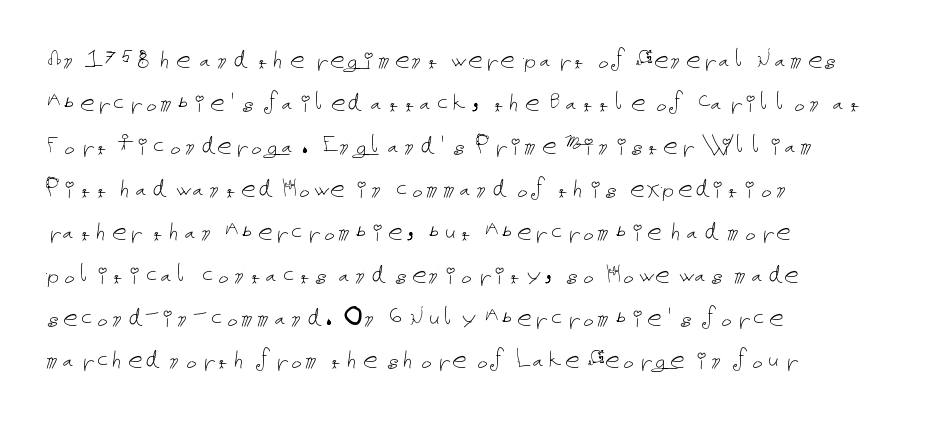
Q: Is the text bold? A: No.
Q: Is the text italic (slanted)? A: No, it is upright.
Q: Is the text underlined? A: No.
Q: How is the paragraph aligned? A: Left-aligned.
Q: Is the spacing between letters normal or unusually wide? A: Normal.
Q: Is the spacing between lines tight, normal or loose? A: Normal.
Q: Width (condensed, normal, or wide)? A: Normal.
Q: Stroke contrast? A: Low.
Q: x-height? A: Medium.
